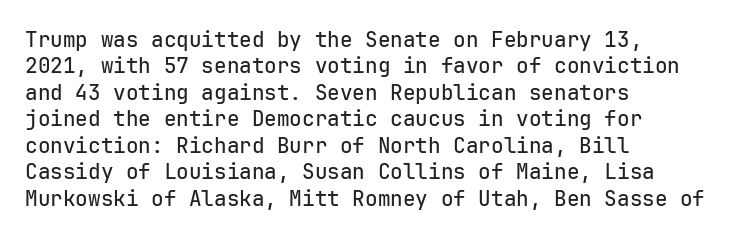
The image shows 21 px text type, upright; set left-aligned, normal line spacing (1.26x), normal letter spacing, not underlined.
